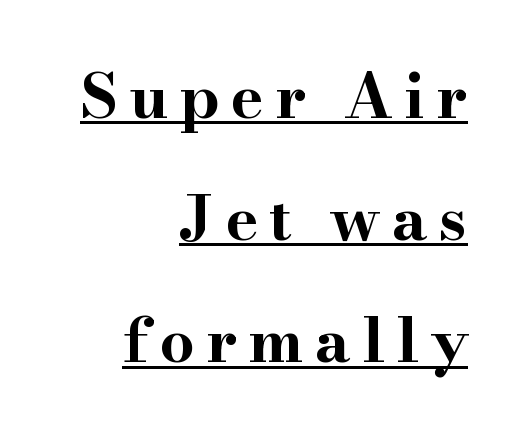
{"serif": "yes", "italic": "no", "bold": "yes", "weight": "bold", "width": "wide", "stroke_contrast": "high", "x_height": "small", "monospaced": "no", "underline": "yes", "align": "right", "line_spacing": "loose", "line_spacing_ratio": 1.97, "glyph_px": 62}
